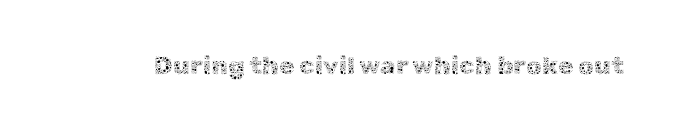
The rendering keeps characters at their native spacing. The font sits on the lighter half of the weight spectrum, regular included. Quick note: underline off. Is there any slant? The stems are plumb.
